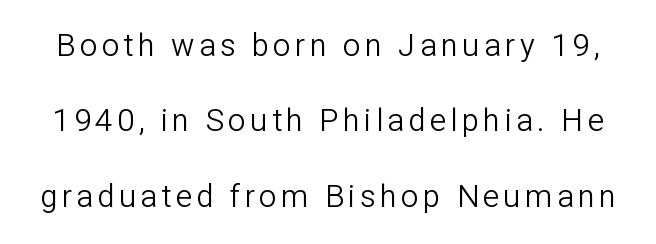
{"serif": "no", "italic": "no", "bold": "no", "weight": "light", "width": "normal", "stroke_contrast": "low", "x_height": "medium", "monospaced": "no", "underline": "no", "line_spacing": "loose", "line_spacing_ratio": 2.43, "glyph_px": 31}
